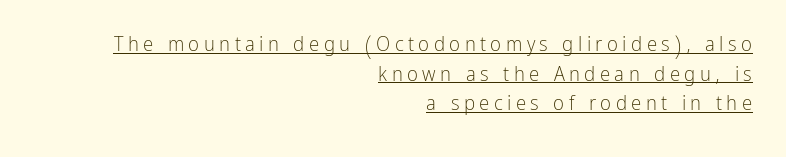
{"italic": "no", "bold": "no", "underline": "yes", "align": "right", "line_spacing": "normal", "line_spacing_ratio": 1.41, "letter_spacing": "wide", "letter_spacing_em": 0.21, "glyph_px": 21}
